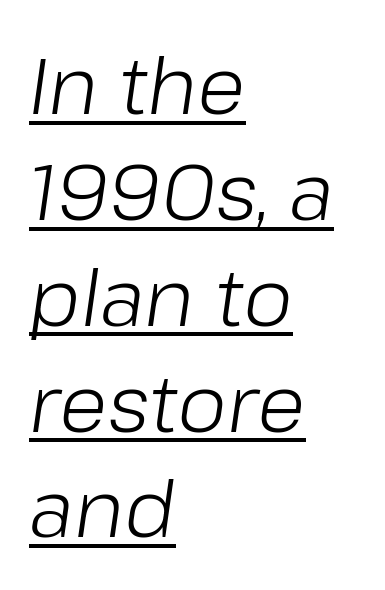
Q: Is the text bold? A: No.
Q: Is the text italic (slanted)? A: Yes, it leans right by about 8 degrees.
Q: Is the text underlined? A: Yes.
Q: How is the paragraph aligned? A: Left-aligned.
Q: Is the spacing between letters normal or unusually wide? A: Normal.
Q: Is the spacing between lines tight, normal or loose? A: Normal.
Q: Width (condensed, normal, or wide)? A: Normal.
Q: Stroke contrast? A: Low.
Q: x-height? A: Medium.
Q: Monospaced? A: No.
